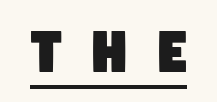
{"serif": "no", "width": "condensed", "stroke_contrast": "low", "x_height": "large", "monospaced": "no", "underline": "yes", "letter_spacing": "wide", "letter_spacing_em": 0.42, "glyph_px": 69}
